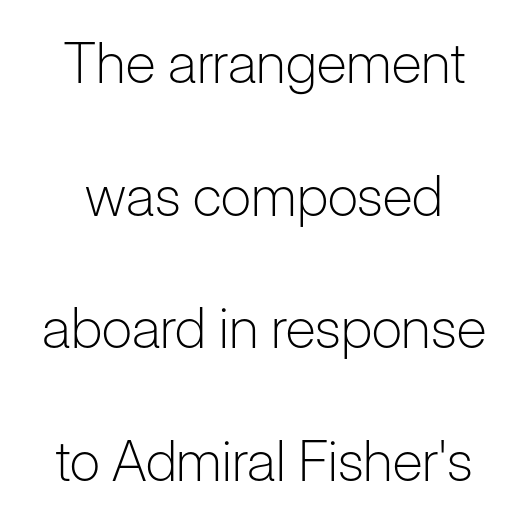
Each word holds together tightly as a unit, with standard inter-letter gaps. Notice how the stems are strictly vertical — no italics here. The specimen omits any rule beneath the text block's lines. Grotesque or geometric, the face here clearly has no serifs. Each stroke keeps to a modest, everyday thickness or less.
